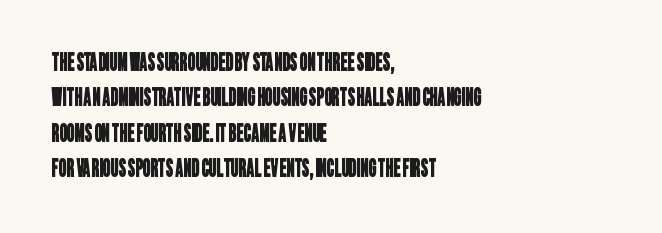
The image shows 24 px text type; set left-aligned, normal line spacing (1.47x), normal letter spacing, not underlined.
